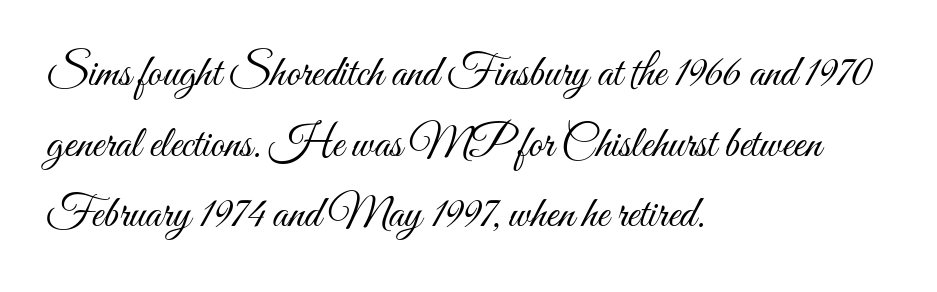
The image shows 45 px light, condensed type; set left-aligned, normal line spacing (1.57x), normal letter spacing, not underlined; medium stroke contrast and a small x-height.
